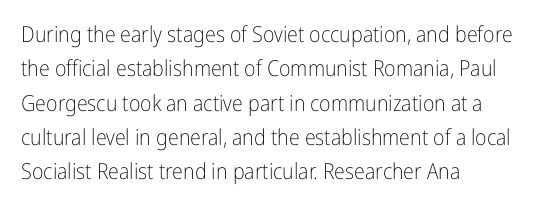
Q: Is the text bold? A: No.
Q: Is the text italic (slanted)? A: No, it is upright.
Q: Is the text underlined? A: No.
Q: How is the paragraph aligned? A: Left-aligned.
Q: Is the spacing between letters normal or unusually wide? A: Normal.
Q: Is the spacing between lines tight, normal or loose? A: Normal.
